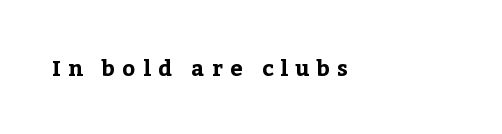
{"italic": "no", "bold": "yes", "underline": "no", "align": "left", "letter_spacing": "wide", "letter_spacing_em": 0.33, "glyph_px": 22}
